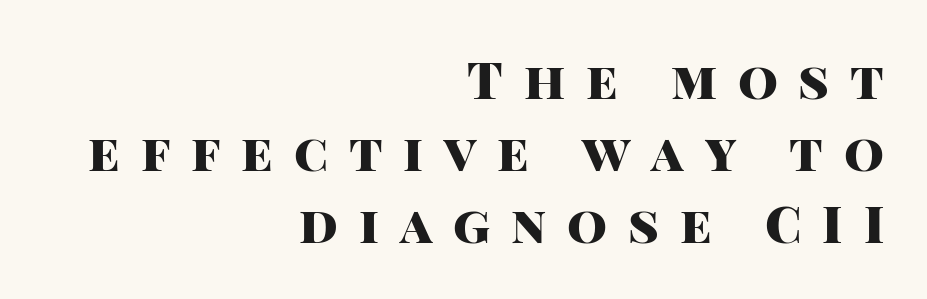
The image shows 51 px heavy sans-serif type, upright; set right-aligned, normal line spacing (1.41x), unusually wide letter spacing (+0.41 em), not underlined; high stroke contrast and a large x-height.
